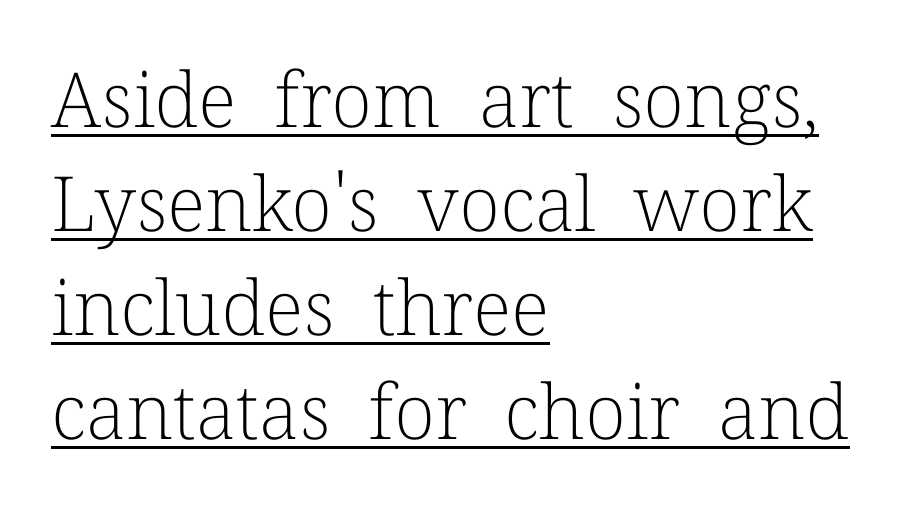
The image shows 76 px light serif type, upright; set left-aligned, normal line spacing (1.37x), normal letter spacing, underlined; low stroke contrast and a medium x-height.
